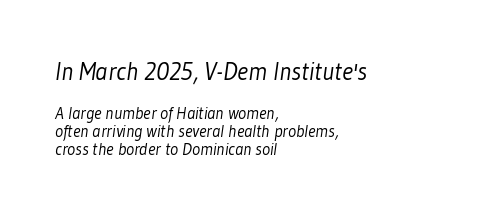
In terms of leading, this rendering errs on the cramped side. Short note: letters normally spaced. The passage shown is not bold in any degree. These two chunks differ in scale, with the top chunk taking the larger measure.
